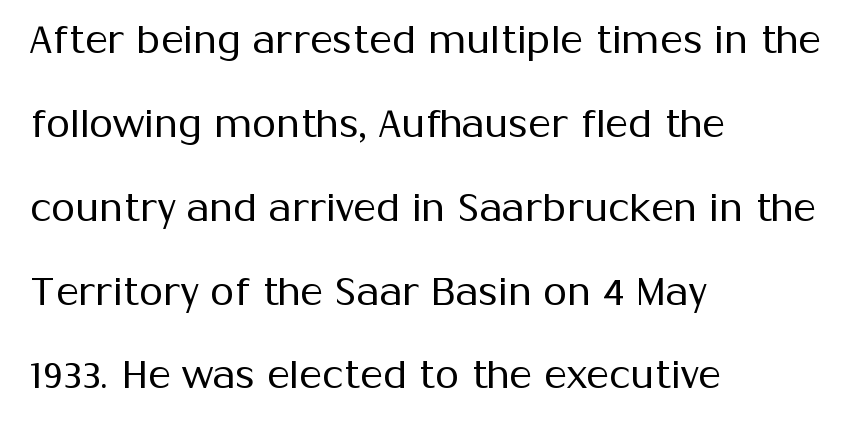
The image shows 39 px regular-weight sans-serif type, upright; set left-aligned, loose line spacing (2.15x), normal letter spacing, not underlined; medium stroke contrast and a medium x-height.
